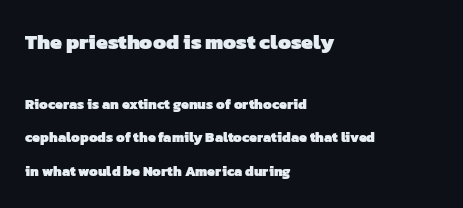
Q: Is the text bold? A: Yes.
Q: Is the text underlined? A: No.
Q: How is the paragraph aligned? A: Left-aligned.
Q: Is the spacing between letters normal or unusually wide? A: Normal.
Q: Is the spacing between lines tight, normal or loose? A: Loose.
Q: Which block of text is set in a larger size, the first (top) or the second (bottom)? A: The first (top) one.
